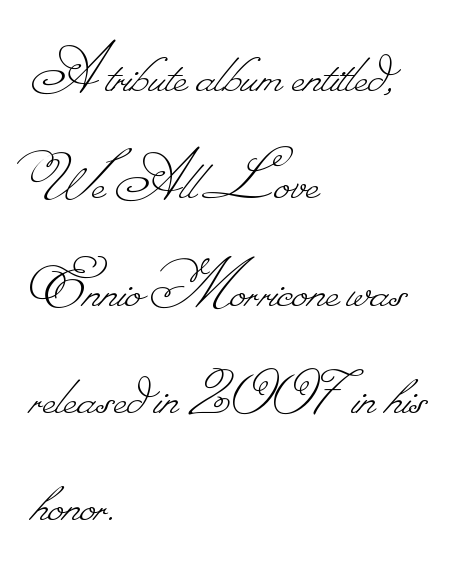
The image shows 72 px thin type; set left-aligned, normal line spacing (1.49x), normal letter spacing, not underlined; low stroke contrast.
